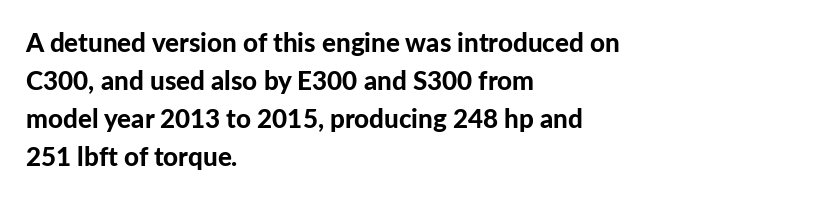
{"italic": "no", "bold": "yes", "underline": "no", "align": "left", "line_spacing": "normal", "line_spacing_ratio": 1.46, "letter_spacing": "normal", "letter_spacing_em": 0.0, "glyph_px": 26}
